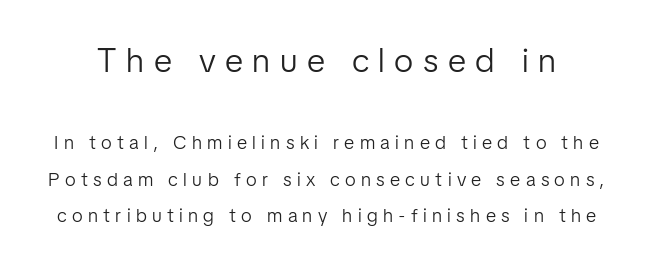
The image shows 34 px light sans-serif type, upright; set loose line spacing (1.92x), unusually wide letter spacing (+0.28 em), not underlined; the first (top) block is 1.79x larger; low stroke contrast and a medium x-height.
